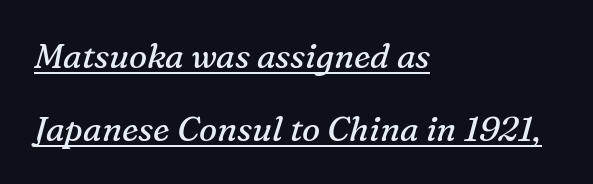
A typographer would call this underscored text. This sample is left-justified, so line endings fall wherever the words run out. Spacing verdict: proportional, widths tailored to each character. A serif font was chosen for this passage. The letters are slanted; this is an italic face. Vertical stems look standard width or narrower in stroke.
